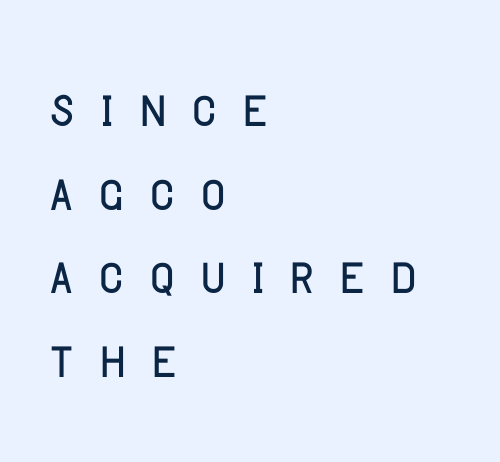
{"serif": "no", "italic": "no", "width": "condensed", "stroke_contrast": "low", "x_height": "large", "monospaced": "no", "underline": "no", "align": "left", "line_spacing_ratio": 1.23, "letter_spacing": "wide", "letter_spacing_em": 0.37, "glyph_px": 68}
